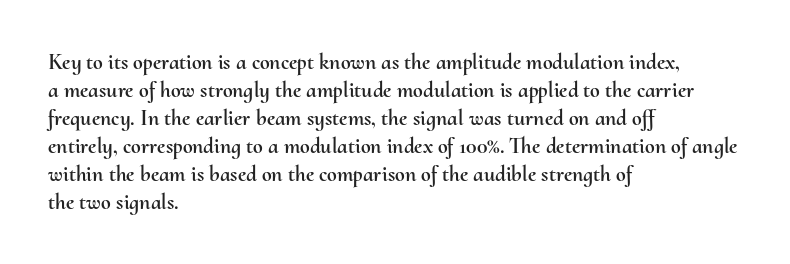
The image shows 22 px text type, upright; set left-aligned, normal line spacing (1.27x), normal letter spacing, not underlined.
